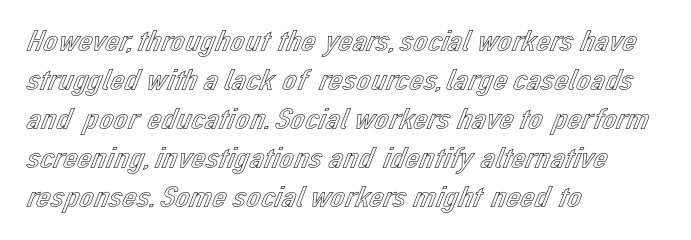
{"width": "normal", "x_height": "medium", "monospaced": "no", "underline": "no", "align": "left", "line_spacing_ratio": 1.22, "letter_spacing": "normal", "letter_spacing_em": 0.0, "glyph_px": 32}
